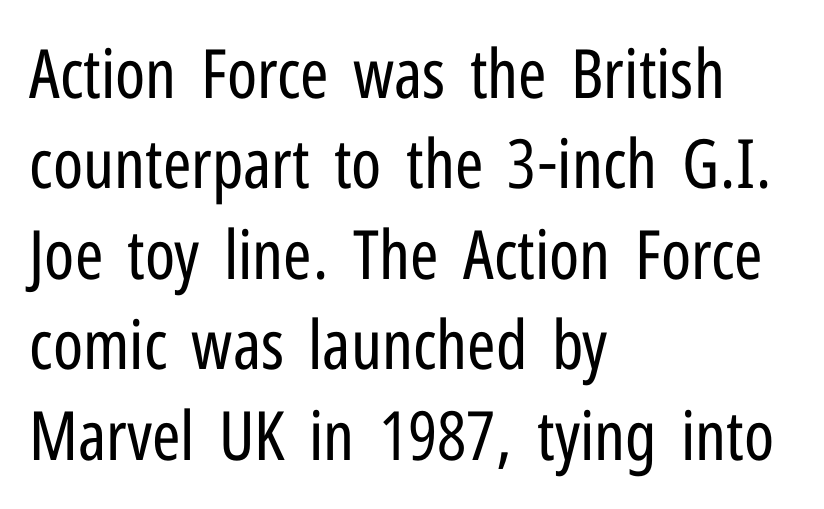
Q: Is the text bold? A: No.
Q: Is the text italic (slanted)? A: No, it is upright.
Q: Is the typeface a serif or a sans-serif typeface? A: Sans-serif.
Q: Is the text underlined? A: No.
Q: How is the paragraph aligned? A: Left-aligned.
Q: Is the spacing between letters normal or unusually wide? A: Normal.
Q: Is the spacing between lines tight, normal or loose? A: Normal.
Q: Width (condensed, normal, or wide)? A: Condensed.
Q: Stroke contrast? A: Low.
Q: x-height? A: Medium.
Q: Monospaced? A: No.
